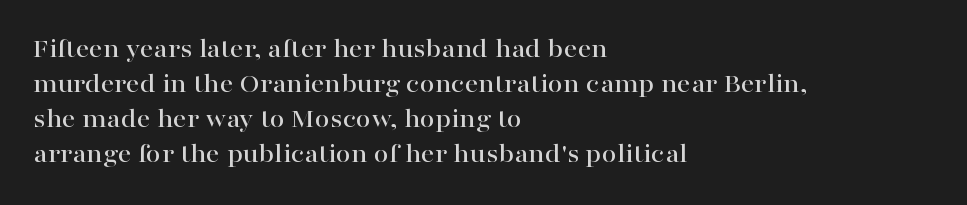
In CSS terms this would be text-align: left. Does the lettering tilt? It doesn't — this is upright. The strip under each line holds only bare page. Each word holds together tightly as a unit, with standard inter-letter gaps. These lines sit exactly where default settings would place them.
